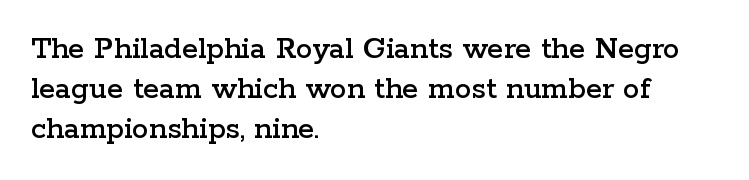
Q: Is the text italic (slanted)? A: No, it is upright.
Q: Is the typeface a serif or a sans-serif typeface? A: Serif.
Q: Is the text underlined? A: No.
Q: How is the paragraph aligned? A: Left-aligned.
Q: Is the spacing between letters normal or unusually wide? A: Normal.
Q: Width (condensed, normal, or wide)? A: Wide.
Q: Stroke contrast? A: Low.
Q: x-height? A: Medium.
Q: Monospaced? A: No.
